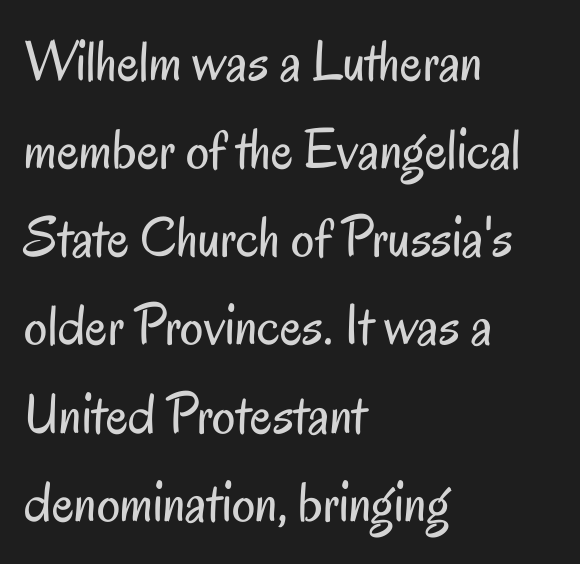
Tracking value appears to be zero — textbook default spacing. This sample has the flowing, uneven cadence of proportional lettering. A light-to-regular cut is what we see here. Typeset ragged right — the left edge is the straight one.
